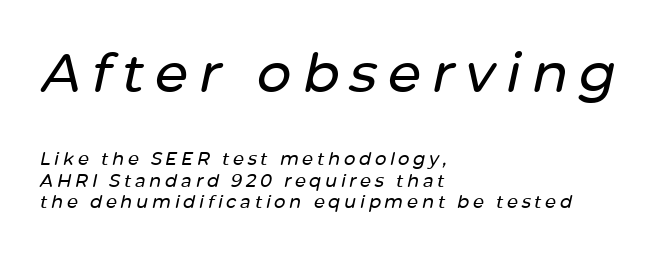
The baseline area is clear. Whoever set this made the first block the dominant, larger element. Alignment: flush left. Characters follow at a spacing far wider than the type designer built in. Character widths vary here, with narrow letters taking less room than wide ones. Yep, that's italic — everything's leaning.
